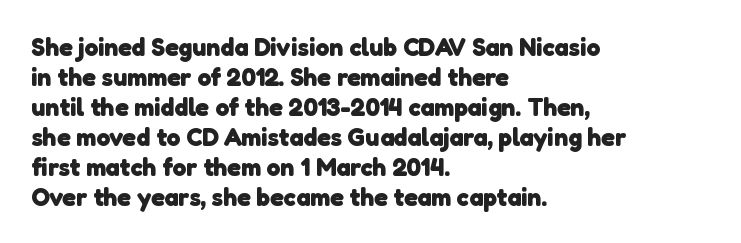
Characters follow at the spacing the type designer built in. Descender tails drop into unmarked territory. Which margin do the lines hug? The left one — the right edge is uneven. Every letter is thick-stroked: bold, no question.
